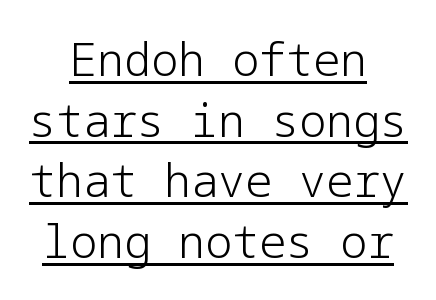
No heavy texture on the line: the type isn't bold. It's the straight-up-and-down kind of type. One-word summary of the alignment: center. The rendering uses a moderate line-height, typical for paragraphs.
